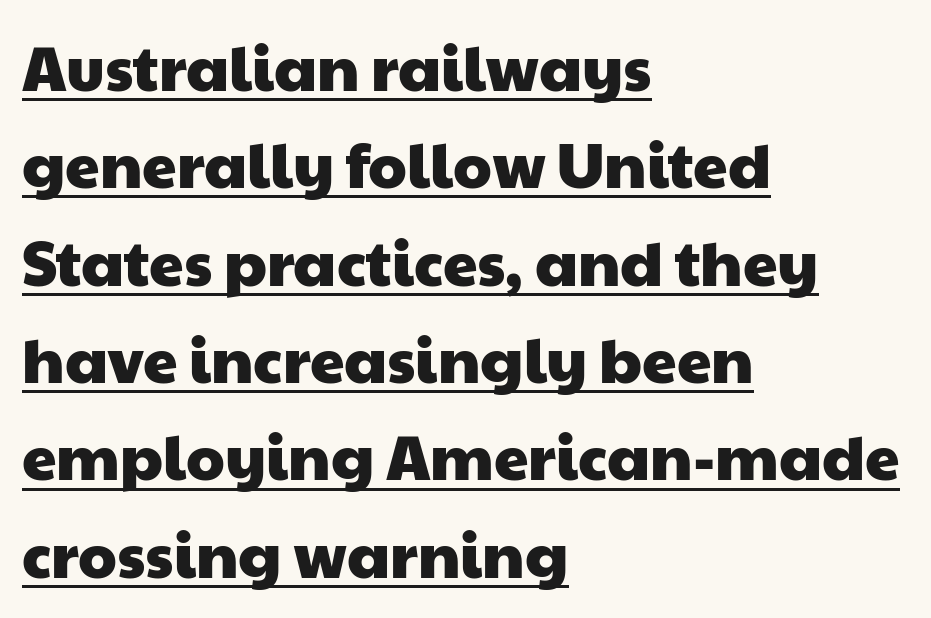
The image shows 62 px wide sans-serif type; set left-aligned, normal line spacing (1.57x), normal letter spacing, underlined; low stroke contrast and a medium x-height.
